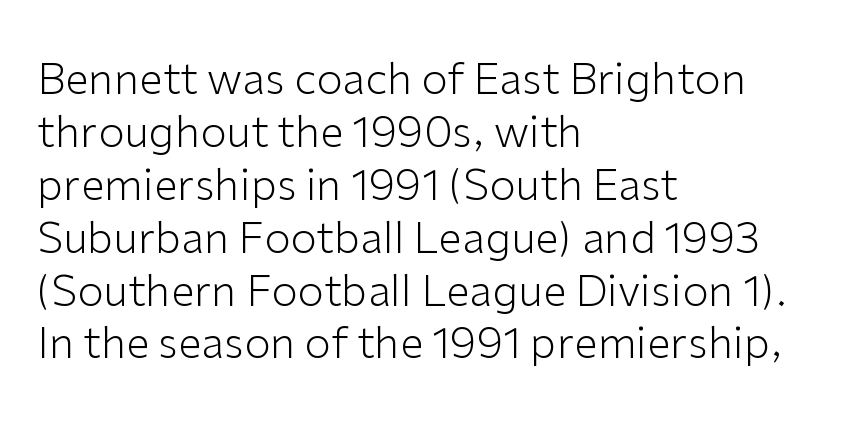
Spacing between characters is what you'd get straight out of the box. The face used here is proportionally spaced, like ordinary book or web type. This is roman type, the default non-slanted kind. A light-to-regular cut is what we see here. This is sans-serif lettering, the kind often seen on screens and signage. Leftover space on each line is placed entirely after the last word.
